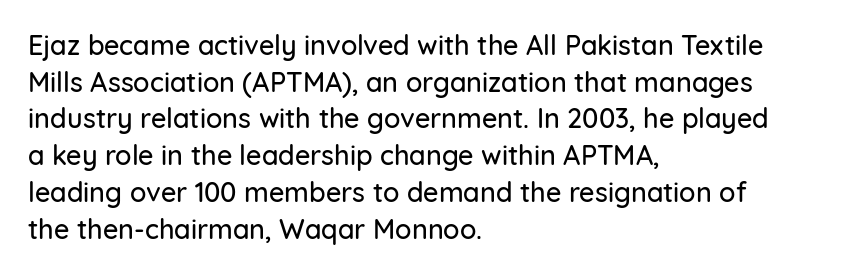
{"italic": "no", "underline": "no", "align": "left", "line_spacing": "normal", "line_spacing_ratio": 1.36, "letter_spacing": "normal", "letter_spacing_em": 0.0, "glyph_px": 27}
